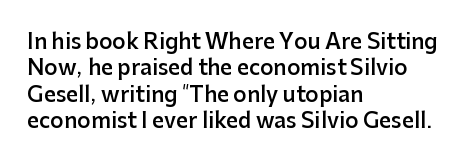
Q: Is the text bold? A: Semi-bold.
Q: Is the text italic (slanted)? A: No, it is upright.
Q: Is the text underlined? A: No.
Q: How is the paragraph aligned? A: Left-aligned.
Q: Is the spacing between letters normal or unusually wide? A: Normal.
Q: Is the spacing between lines tight, normal or loose? A: Normal.
